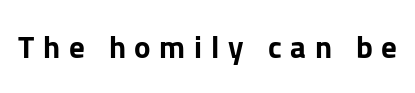
A typesetter would call this proportional, since set widths differ per character. The rendering uses a bold face; every stroke is thick and dark. Characters remain perfectly vertical along every line. Check the space under the baseline: it is left empty. Note: no serifs on the glyphs.
